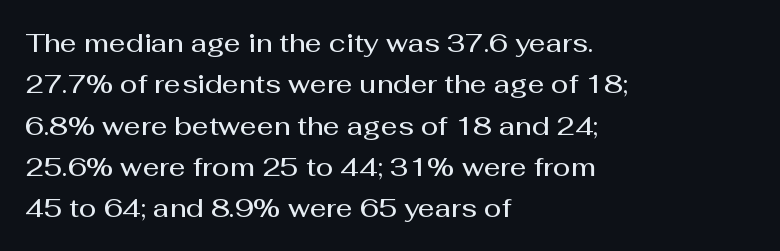
{"italic": "no", "bold": "semi", "underline": "no", "align": "left", "line_spacing": "normal", "line_spacing_ratio": 1.59, "letter_spacing": "normal", "letter_spacing_em": 0.0, "glyph_px": 26}
